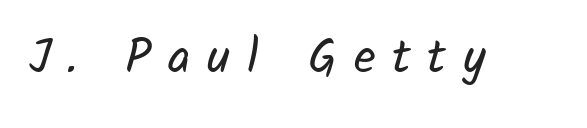
Nope, no serifs anywhere on these letters. Honestly, the letter spacing is so wide it's the main thing you notice. Plain, unruled lines of type. Bold? No — there's no thickening of the strokes. This sample has the flowing, uneven cadence of proportional lettering.
